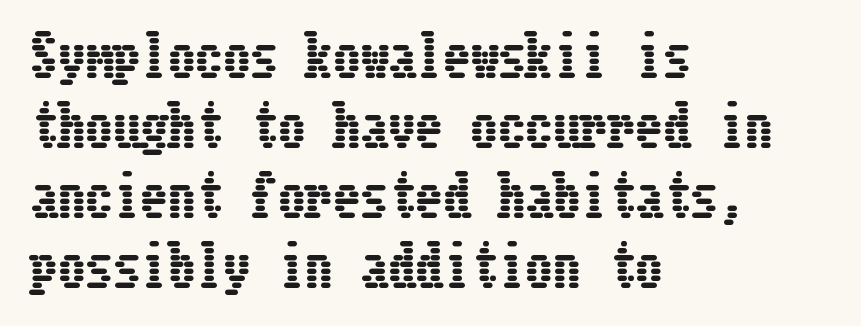
Q: Is the text italic (slanted)? A: No, it is upright.
Q: Is the text underlined? A: No.
Q: How is the paragraph aligned? A: Left-aligned.
Q: Is the spacing between letters normal or unusually wide? A: Normal.
Q: Is the spacing between lines tight, normal or loose? A: Normal.
Q: Width (condensed, normal, or wide)? A: Condensed.
Q: Stroke contrast? A: Low.
Q: x-height? A: Medium.
